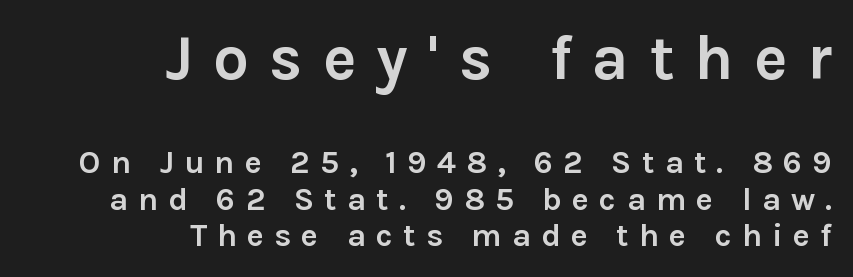
{"serif": "no", "italic": "no", "bold": "yes", "weight": "semibold", "width": "normal", "stroke_contrast": "low", "x_height": "medium", "monospaced": "no", "underline": "no", "align": "right", "line_spacing": "tight", "line_spacing_ratio": 1.14, "letter_spacing": "wide", "letter_spacing_em": 0.32, "larger_block": "first", "size_ratio": 1.97, "glyph_px": 63}
